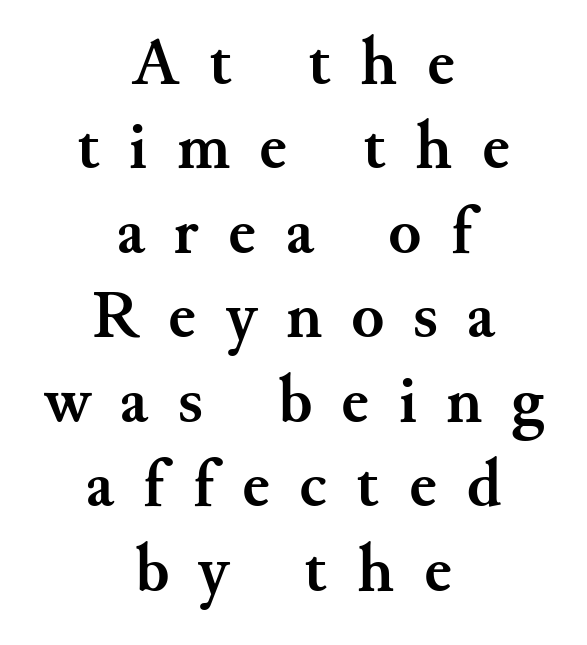
The image shows 67 px semibold serif type, upright; set centered, normal line spacing (1.26x), unusually wide letter spacing (+0.44 em), not underlined; medium stroke contrast and a small x-height.
